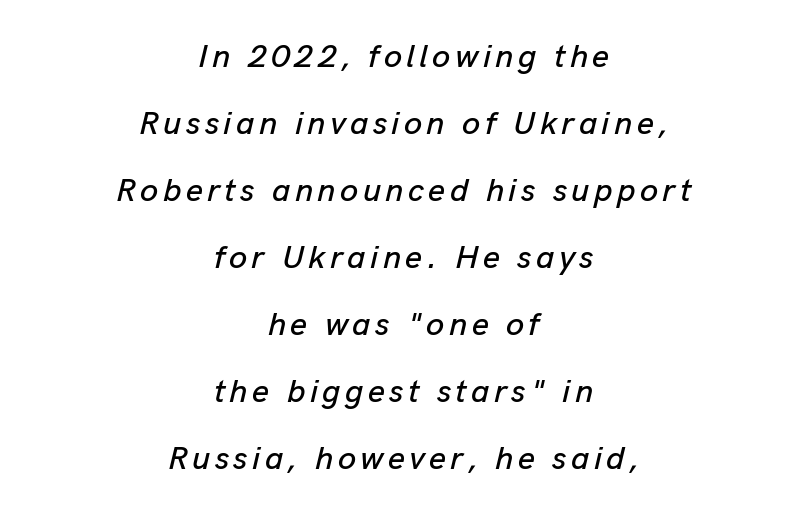
Q: Is the text italic (slanted)? A: Yes, it leans right by about 13 degrees.
Q: Is the text underlined? A: No.
Q: How is the paragraph aligned? A: Centered.
Q: Is the spacing between lines tight, normal or loose? A: Loose.
Q: Width (condensed, normal, or wide)? A: Normal.
Q: Stroke contrast? A: Low.
Q: x-height? A: Medium.
Q: Monospaced? A: No.
